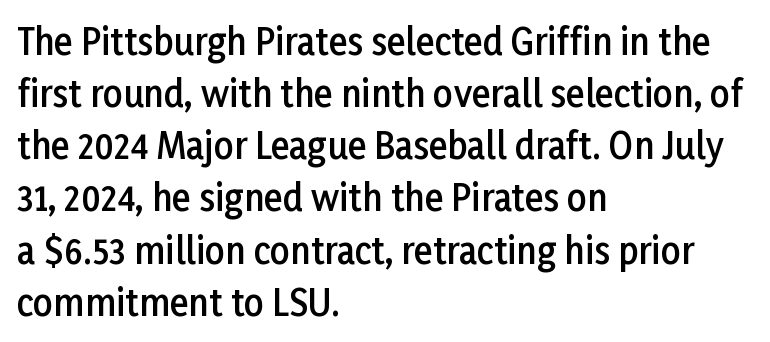
Q: Is the text bold? A: Semi-bold.
Q: Is the text italic (slanted)? A: No, it is upright.
Q: Is the typeface a serif or a sans-serif typeface? A: Sans-serif.
Q: Is the text underlined? A: No.
Q: How is the paragraph aligned? A: Left-aligned.
Q: Is the spacing between letters normal or unusually wide? A: Normal.
Q: Is the spacing between lines tight, normal or loose? A: Normal.
Q: Width (condensed, normal, or wide)? A: Normal.
Q: Stroke contrast? A: Low.
Q: x-height? A: Medium.
Q: Monospaced? A: No.
